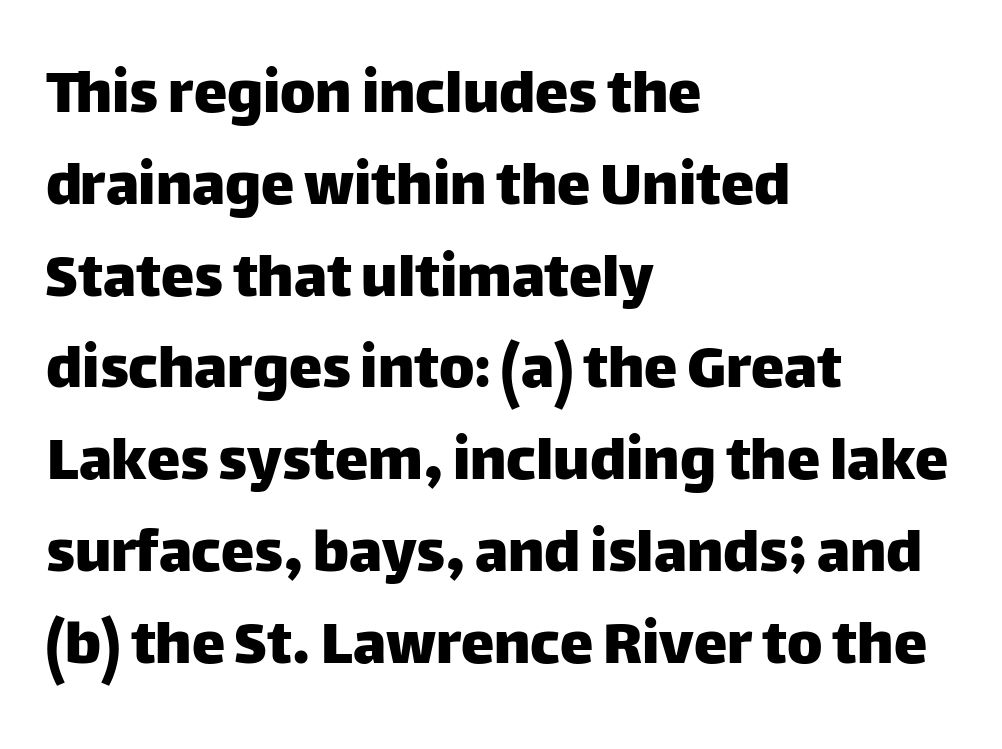
You could not count columns in this text — the font is proportionally spaced. Unmarked baselines from the first word to the last. Leading: standard. The horizontal fit of the characters is conventional and even. Regarding serifs, this sample does without them. The lettering holds an erect, upright posture throughout.
